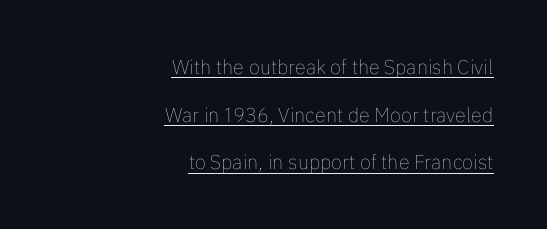
The image shows 20 px text type, upright; set right-aligned, loose line spacing (2.38x), normal letter spacing, underlined.
